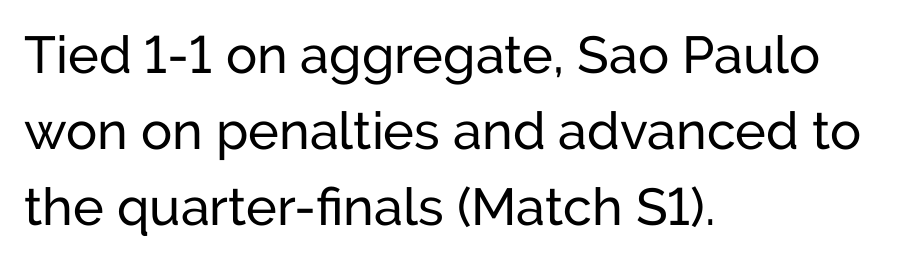
Q: Is the text italic (slanted)? A: No, it is upright.
Q: Is the typeface a serif or a sans-serif typeface? A: Sans-serif.
Q: Is the text underlined? A: No.
Q: How is the paragraph aligned? A: Left-aligned.
Q: Is the spacing between letters normal or unusually wide? A: Normal.
Q: Is the spacing between lines tight, normal or loose? A: Normal.
Q: Width (condensed, normal, or wide)? A: Normal.
Q: Stroke contrast? A: Low.
Q: x-height? A: Medium.
Q: Monospaced? A: No.
